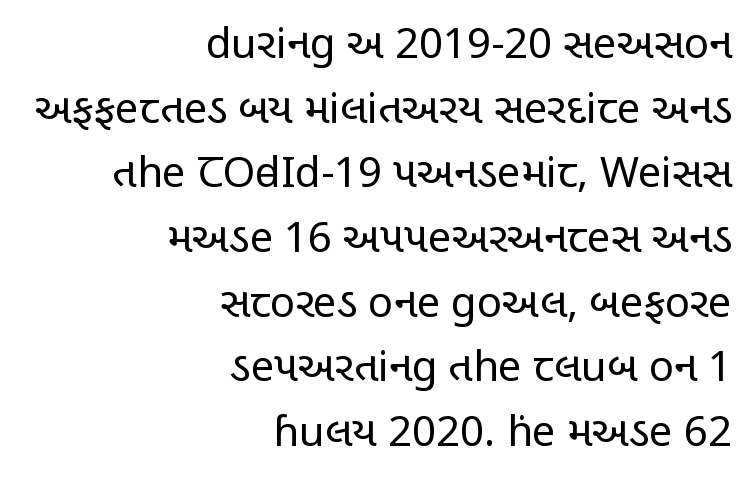
The image shows 42 px regular-weight, condensed sans-serif type, upright; set right-aligned, normal line spacing (1.54x), normal letter spacing, not underlined; low stroke contrast and a large x-height.
